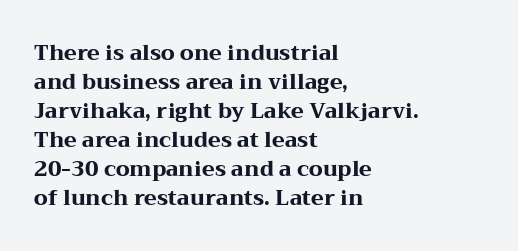
{"italic": "no", "bold": "yes", "underline": "no", "align": "left", "line_spacing": "normal", "line_spacing_ratio": 1.38, "letter_spacing": "normal", "letter_spacing_em": 0.0, "glyph_px": 21}
